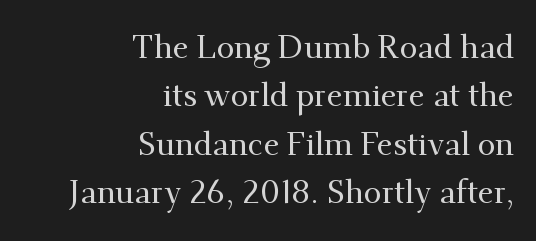
Q: Is the text italic (slanted)? A: No, it is upright.
Q: Is the typeface a serif or a sans-serif typeface? A: Serif.
Q: Is the text underlined? A: No.
Q: How is the paragraph aligned? A: Right-aligned.
Q: Is the spacing between letters normal or unusually wide? A: Normal.
Q: Is the spacing between lines tight, normal or loose? A: Normal.
Q: Width (condensed, normal, or wide)? A: Normal.
Q: Stroke contrast? A: Medium.
Q: x-height? A: Small.
Q: Monospaced? A: No.
